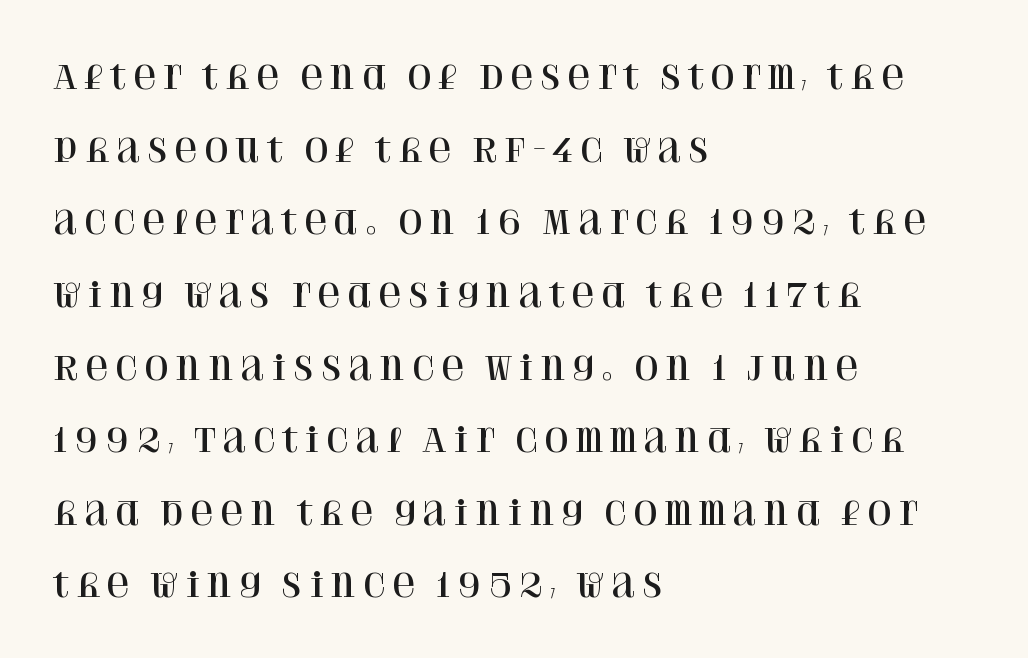
The image shows 32 px serif type, upright; set left-aligned, loose line spacing (2.27x), not underlined; high stroke contrast and a large x-height.
